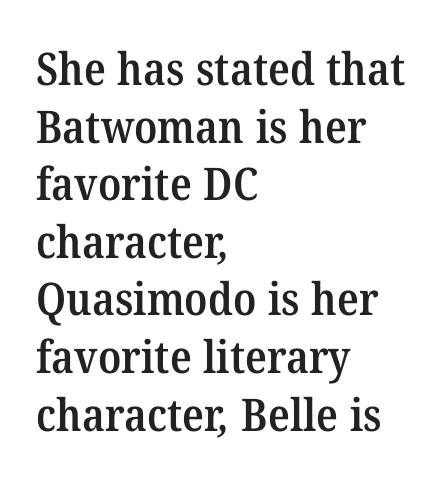
Weight: semibold (demi). Interline gaps are of average width in this sample. Spacing verdict: proportional, widths tailored to each character. Letterform terminals end in serifs throughout the passage. Beneath every word, the page is bare. How are the letters spaced? Ordinarily, with no added tracking.
